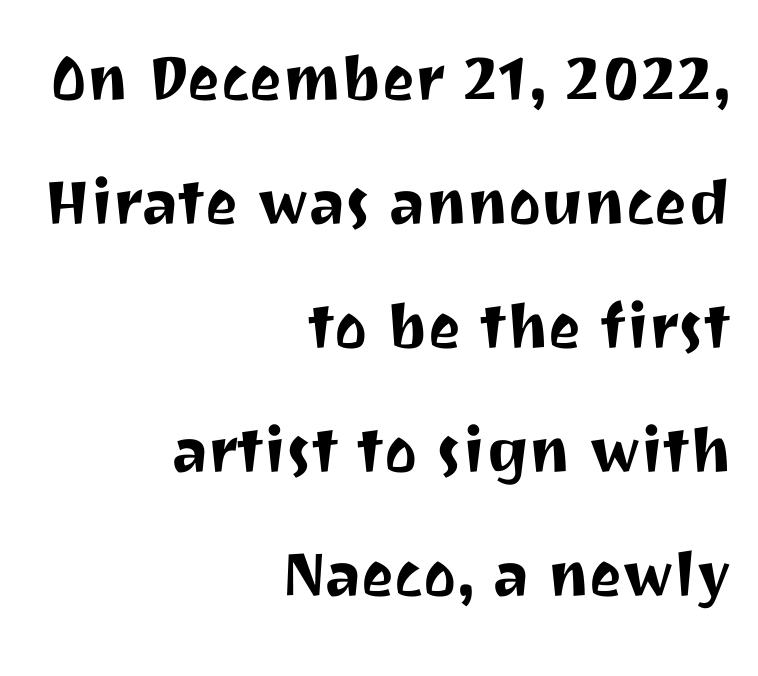
Grotesque or geometric, the face here clearly has no serifs. Notice how descenders clear the ascenders below comfortably — that's standard leading. Proportional: the letters do not fall into vertical columns. A typesetter would call this zero additional tracking.
